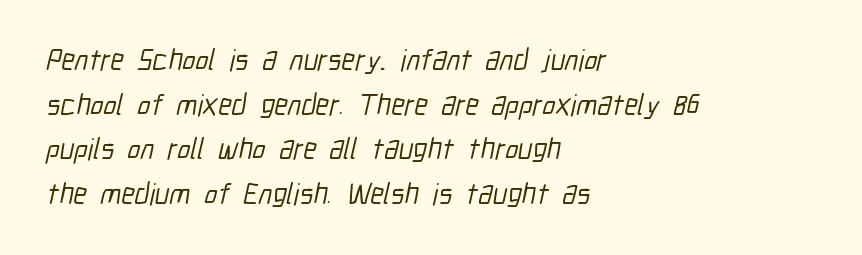
Type without underlining. Each line starts at the same left margin while the right side varies. Observe the absence of serifs on each vertical stroke in this sample. Note the varied advance widths — an 'i' is clearly narrower than an 'm'.
